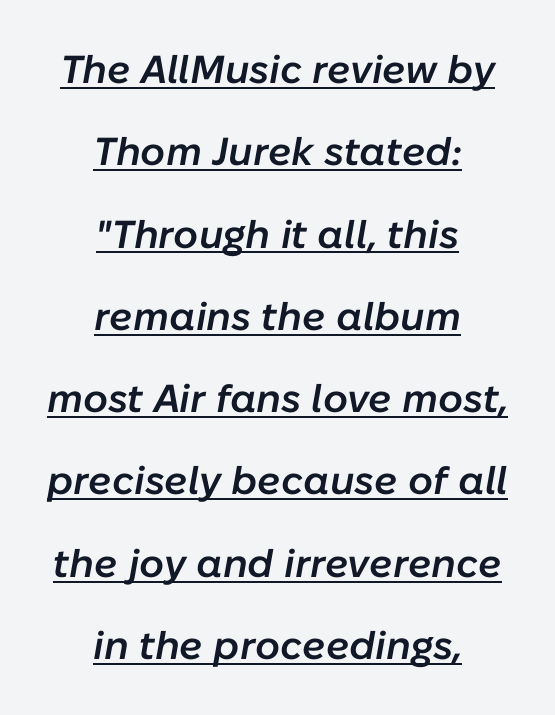
Horizontally, the lines are justified to the midpoint only. The face used here is proportionally spaced, like ordinary book or web type. Set as a demibold, roughly 600 on the weight scale. The passage shown is underscored from start to finish. The specimen reads as italic at a glance.
